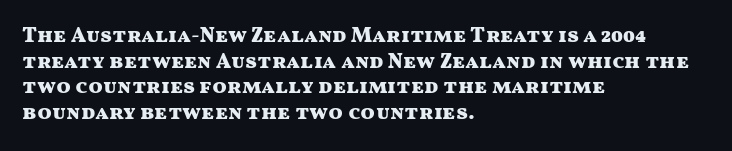
Q: Is the text bold? A: Yes.
Q: Is the text italic (slanted)? A: No, it is upright.
Q: Is the text underlined? A: No.
Q: How is the paragraph aligned? A: Left-aligned.
Q: Is the spacing between letters normal or unusually wide? A: Normal.
